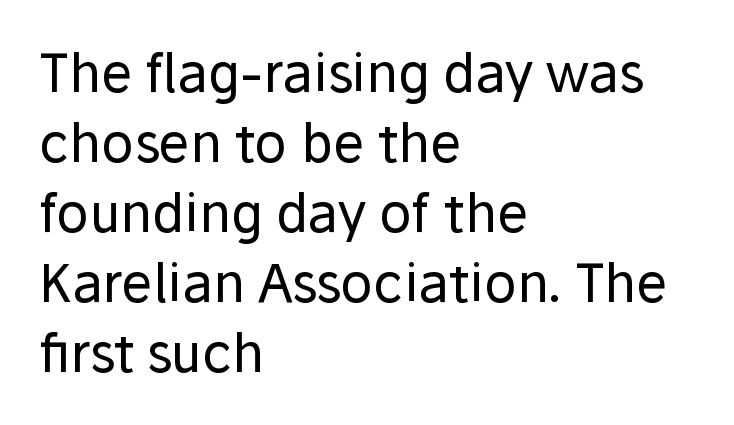
{"serif": "no", "italic": "no", "bold": "no", "weight": "regular", "width": "normal", "stroke_contrast": "low", "x_height": "medium", "monospaced": "no", "underline": "no", "align": "left", "line_spacing": "normal", "line_spacing_ratio": 1.32, "letter_spacing": "normal", "letter_spacing_em": 0.0, "glyph_px": 53}
